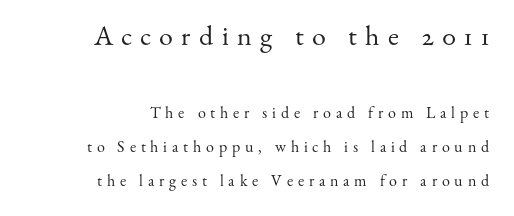
It's the straight-up-and-down kind of type. Caption: face not bold, strokes unweighted. Compared with typical body copy, the letter spacing here is much looser. Two sizes are in play, and the larger belongs to the first block. Any mark beneath the type? The region is blank.
